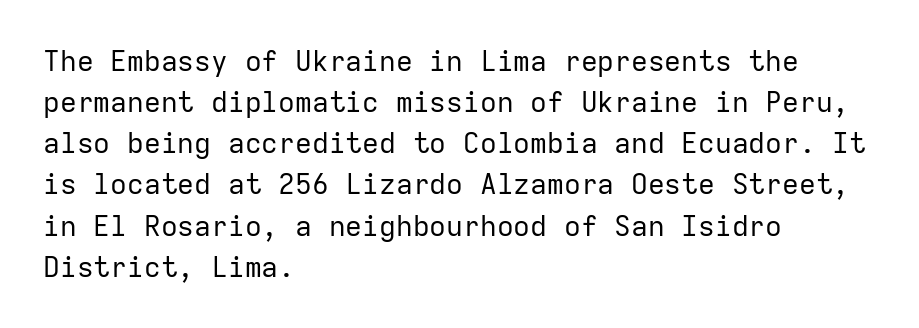
Q: Is the text bold? A: No.
Q: Is the text italic (slanted)? A: No, it is upright.
Q: Is the typeface a serif or a sans-serif typeface? A: Sans-serif.
Q: Is the text underlined? A: No.
Q: How is the paragraph aligned? A: Left-aligned.
Q: Is the spacing between letters normal or unusually wide? A: Normal.
Q: Is the spacing between lines tight, normal or loose? A: Normal.
Q: Width (condensed, normal, or wide)? A: Normal.
Q: Stroke contrast? A: Low.
Q: x-height? A: Medium.
Q: Monospaced? A: Yes.
